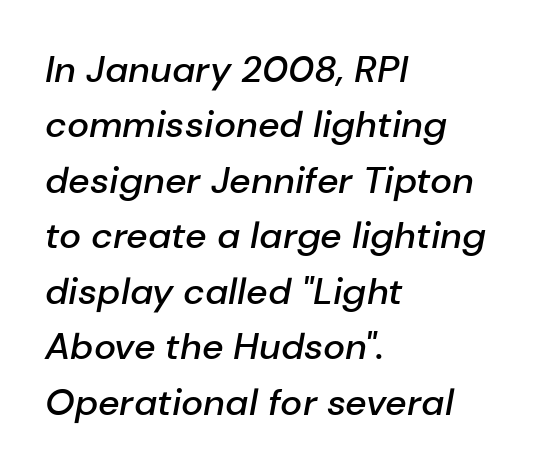
{"italic": "yes", "lean": "right", "slant_degrees": 10, "bold": "semi", "weight": "semibold", "width": "normal", "stroke_contrast": "low", "x_height": "medium", "monospaced": "no", "underline": "no", "align": "left", "line_spacing": "normal", "line_spacing_ratio": 1.5, "letter_spacing": "normal", "letter_spacing_em": 0.0, "glyph_px": 37}
